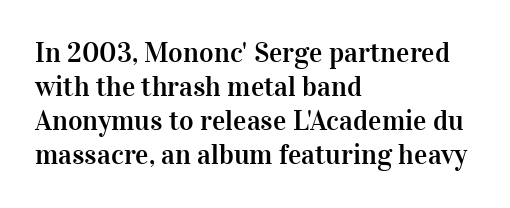
The text block is weighted toward the left margin, trailing off unevenly rightward. The font's upright variant was chosen for this text. Looks like regular typesetting: each glyph gets only the width it needs. Type without underlining. To sum up the face: it has serifs.
